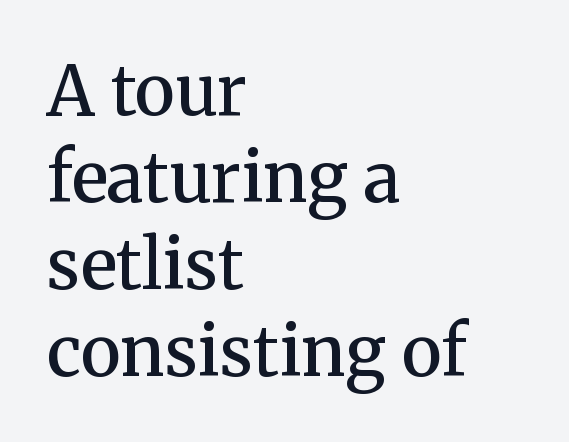
Q: Is the text bold? A: Semi-bold.
Q: Is the text italic (slanted)? A: No, it is upright.
Q: Is the typeface a serif or a sans-serif typeface? A: Serif.
Q: Is the text underlined? A: No.
Q: How is the paragraph aligned? A: Left-aligned.
Q: Is the spacing between letters normal or unusually wide? A: Normal.
Q: Is the spacing between lines tight, normal or loose? A: Normal.
Q: Width (condensed, normal, or wide)? A: Normal.
Q: Stroke contrast? A: Medium.
Q: x-height? A: Medium.
Q: Monospaced? A: No.
